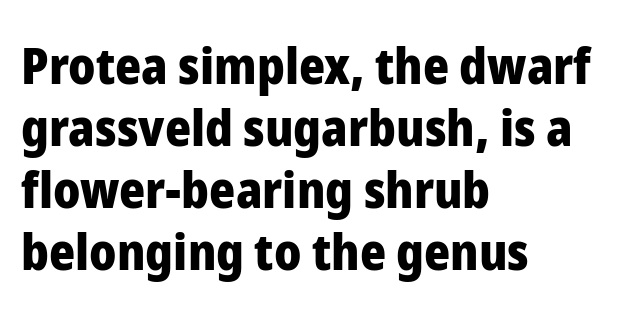
{"serif": "no", "italic": "no", "bold": "yes", "weight": "heavy", "width": "normal", "stroke_contrast": "low", "x_height": "medium", "monospaced": "no", "underline": "no", "align": "left", "line_spacing_ratio": 1.24, "letter_spacing": "normal", "letter_spacing_em": 0.0, "glyph_px": 50}
